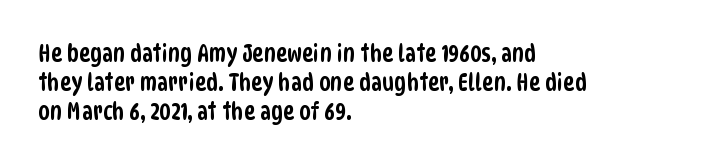
The glyphs are unaccompanied by any horizontal stroke below them. Every row of glyphs begins at an identical x-position on the left. How are the letters spaced? Ordinarily, with no added tracking.
